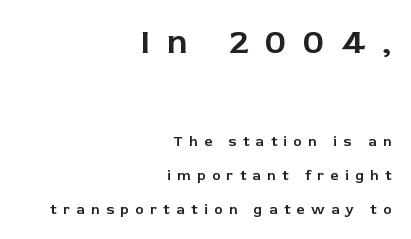
{"serif": "no", "italic": "no", "width": "normal", "stroke_contrast": "low", "x_height": "medium", "monospaced": "no", "underline": "no", "align": "right", "line_spacing": "loose", "line_spacing_ratio": 2.41, "letter_spacing": "wide", "letter_spacing_em": 0.47, "larger_block": "first", "size_ratio": 2.5, "glyph_px": 35}
